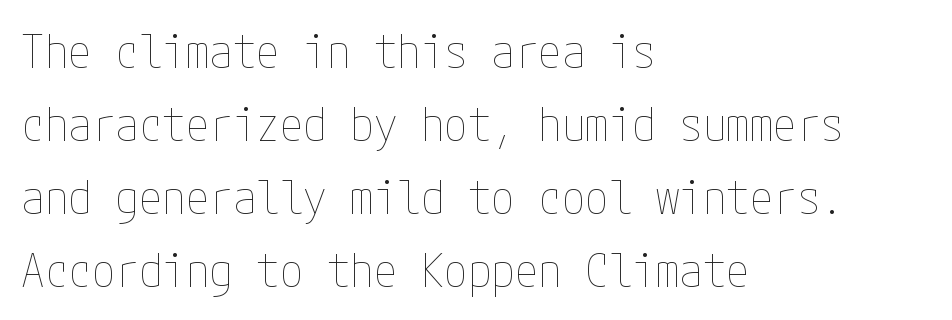
{"italic": "no", "bold": "no", "weight": "thin", "width": "condensed", "stroke_contrast": "low", "x_height": "medium", "underline": "no", "align": "left", "line_spacing": "normal", "line_spacing_ratio": 1.55, "letter_spacing": "normal", "letter_spacing_em": 0.0, "glyph_px": 47}
